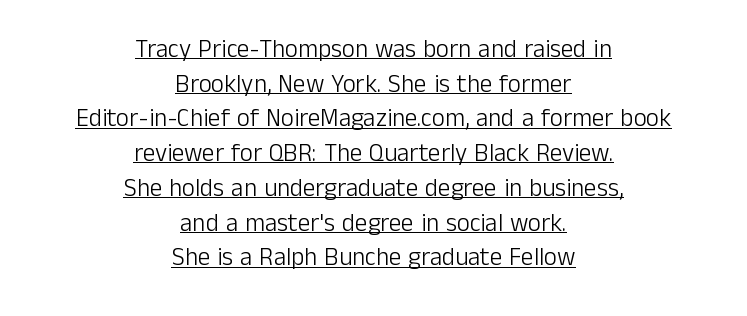
Each line of the rendering has a horizontal stroke beneath the glyphs. Nothing unusual about the tracking: characters are spaced as the font intends. Normally led — the rows are evenly, conventionally spaced. No extra ink here — the face is not bold.
